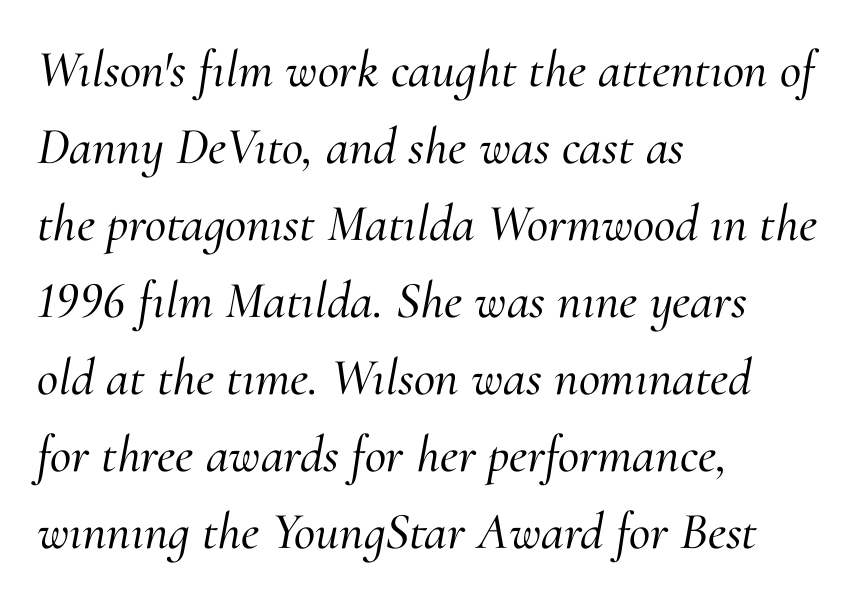
Q: Is the text italic (slanted)? A: Yes, it leans right by about 10 degrees.
Q: Is the typeface a serif or a sans-serif typeface? A: Serif.
Q: Is the text underlined? A: No.
Q: How is the paragraph aligned? A: Left-aligned.
Q: Is the spacing between letters normal or unusually wide? A: Normal.
Q: Is the spacing between lines tight, normal or loose? A: Normal.
Q: Width (condensed, normal, or wide)? A: Normal.
Q: Stroke contrast? A: Medium.
Q: x-height? A: Small.
Q: Monospaced? A: No.
